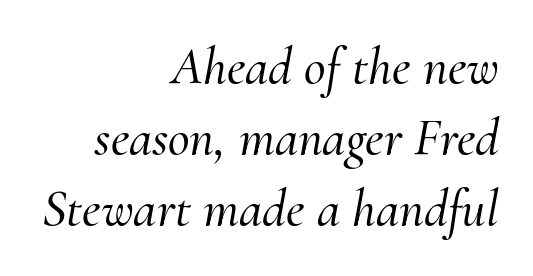
{"serif": "yes", "italic": "yes", "lean": "right", "slant_degrees": 10, "width": "normal", "stroke_contrast": "medium", "x_height": "small", "monospaced": "no", "underline": "no", "align": "right", "line_spacing": "normal", "line_spacing_ratio": 1.34, "letter_spacing": "normal", "letter_spacing_em": 0.0, "glyph_px": 53}
